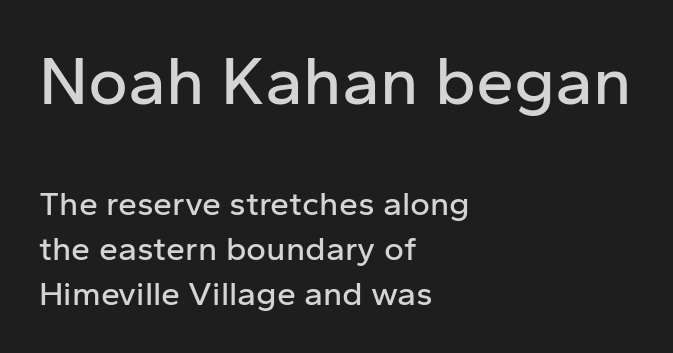
Q: Is the text italic (slanted)? A: No, it is upright.
Q: Is the typeface a serif or a sans-serif typeface? A: Sans-serif.
Q: Is the text underlined? A: No.
Q: How is the paragraph aligned? A: Left-aligned.
Q: Is the spacing between letters normal or unusually wide? A: Normal.
Q: Is the spacing between lines tight, normal or loose? A: Normal.
Q: Which block of text is set in a larger size, the first (top) or the second (bottom)? A: The first (top) one.
Q: Width (condensed, normal, or wide)? A: Normal.
Q: Stroke contrast? A: Low.
Q: x-height? A: Medium.
Q: Monospaced? A: No.
